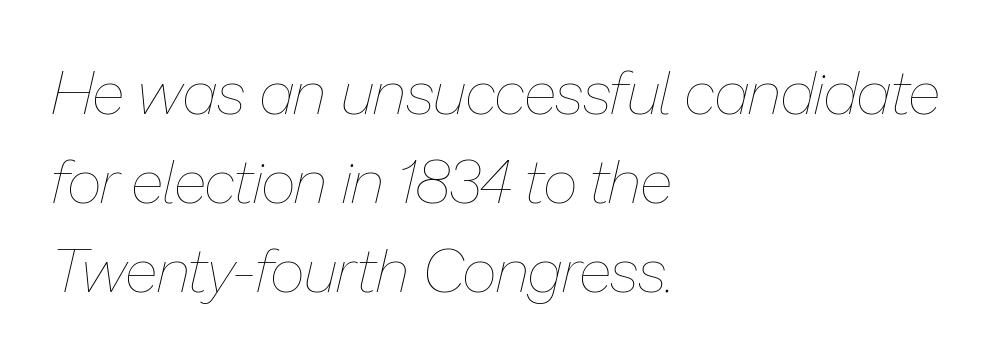
Letter spacing: default. Proportional: the letters do not fall into vertical columns. You can tell it's italic because the verticals aren't actually vertical. The strokes carry an ordinary text weight at most. Every row of glyphs begins at an identical x-position on the left.
